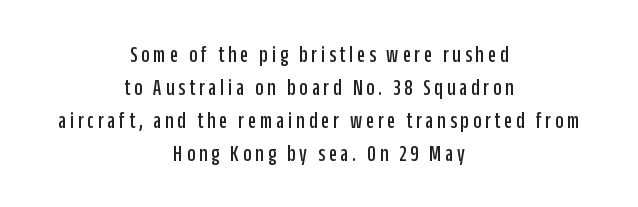
The letters stand straight up with perfectly vertical stems. Bare-footed words on every line. A student would call this center alignment; a typographer would say set centered. Vertically, the passage feels balanced, rows spaced as you'd expect.
